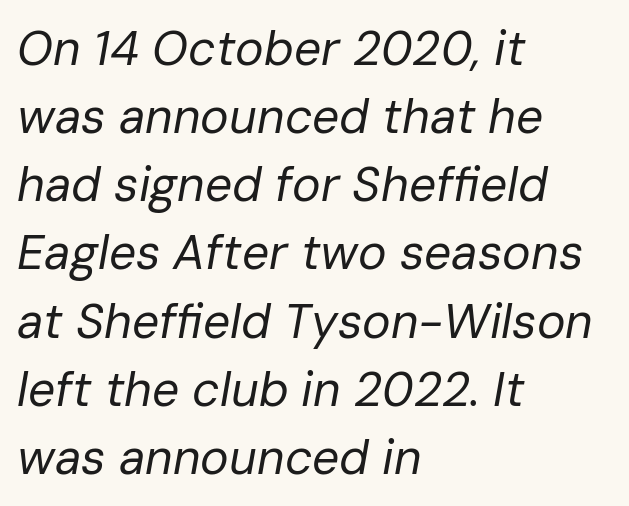
Q: Is the text bold? A: No.
Q: Is the text italic (slanted)? A: Yes, it leans right by about 10 degrees.
Q: Is the text underlined? A: No.
Q: How is the paragraph aligned? A: Left-aligned.
Q: Is the spacing between letters normal or unusually wide? A: Normal.
Q: Is the spacing between lines tight, normal or loose? A: Normal.
Q: Width (condensed, normal, or wide)? A: Normal.
Q: Stroke contrast? A: Low.
Q: x-height? A: Medium.
Q: Monospaced? A: No.
